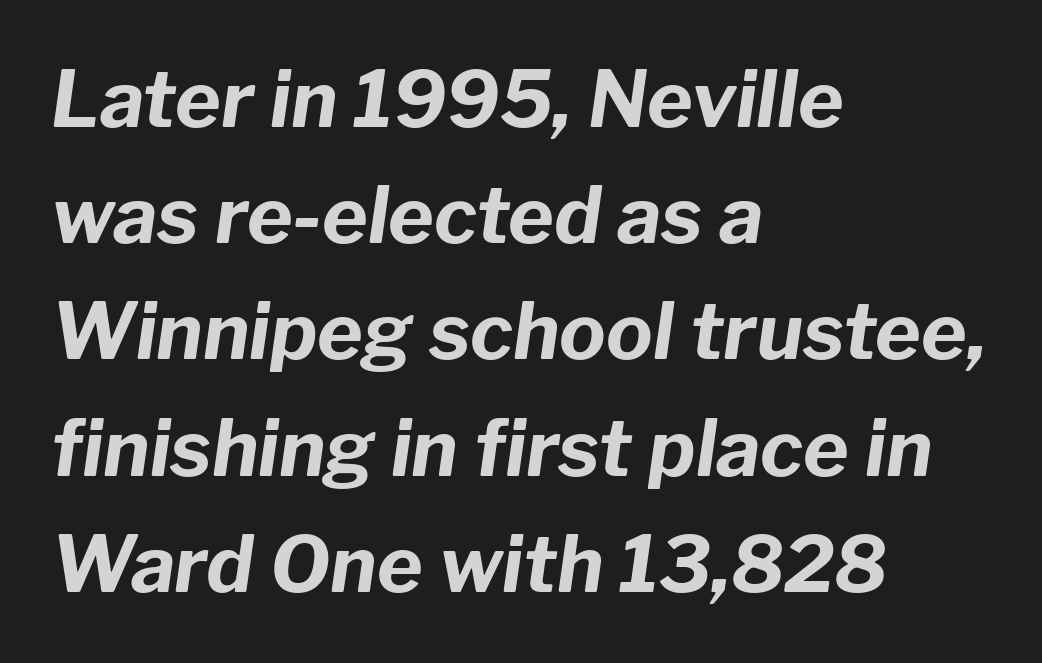
{"italic": "yes", "lean": "right", "slant_degrees": 8, "bold": "yes", "weight": "bold", "width": "normal", "stroke_contrast": "low", "x_height": "medium", "monospaced": "no", "underline": "no", "align": "left", "line_spacing": "normal", "line_spacing_ratio": 1.49, "letter_spacing": "normal", "letter_spacing_em": 0.0, "glyph_px": 78}
